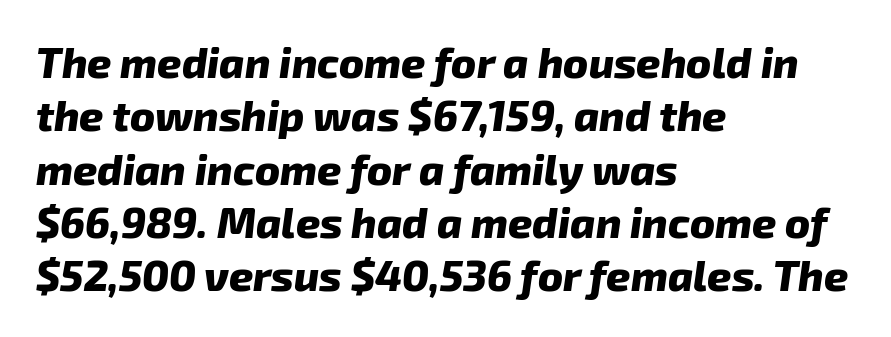
{"italic": "yes", "lean": "right", "slant_degrees": 8, "bold": "yes", "weight": "heavy", "width": "normal", "stroke_contrast": "low", "x_height": "medium", "monospaced": "no", "underline": "no", "align": "left", "line_spacing": "normal", "line_spacing_ratio": 1.27, "letter_spacing": "normal", "letter_spacing_em": 0.0, "glyph_px": 42}
